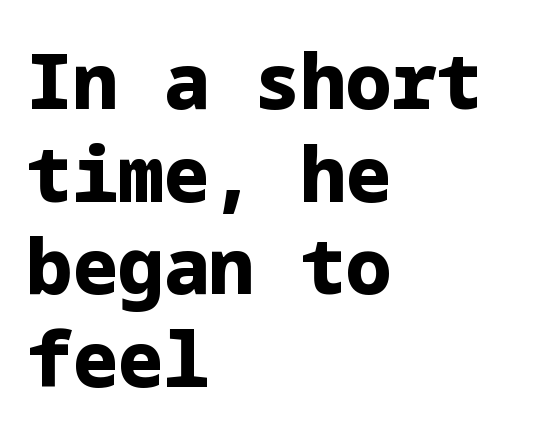
The foot of each line stays bare and open. Caption: bold face, heavy strokes. Look at the tracking — it's just the regular setting, nothing added. It's the straight-up-and-down kind of type. A typesetter would label this face a sans.
